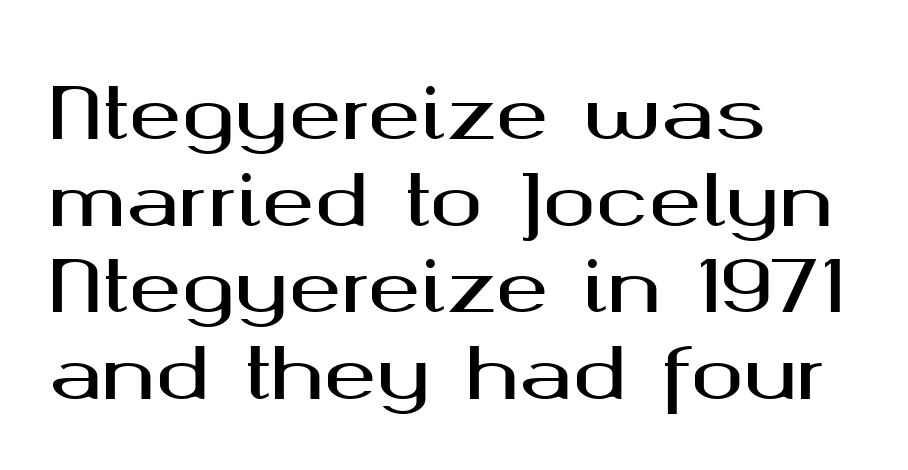
Type without underlining. To sum up the face: it is a sans, with no serifs. There is no visible air inserted between adjacent glyphs. Each letter keeps its own natural width here, so spacing adapts to shape. Layout note: lines flush left.
